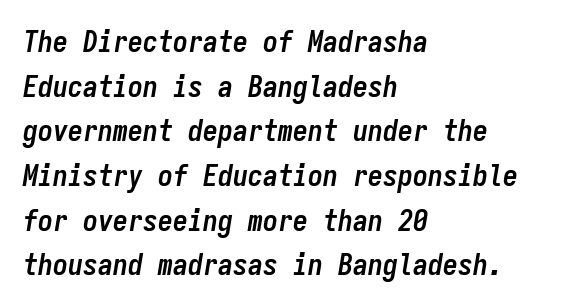
The image shows 30 px semibold, condensed type, italic (leaning right), monospaced; set left-aligned, normal line spacing (1.49x), normal letter spacing, not underlined; low stroke contrast and a medium x-height.
